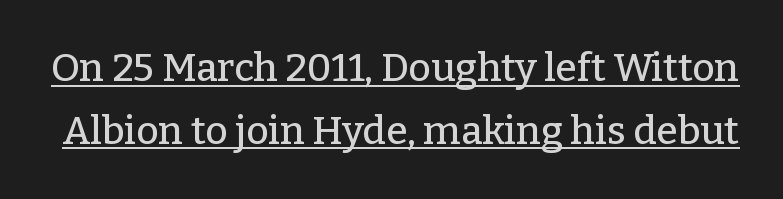
{"serif": "yes", "italic": "no", "width": "normal", "stroke_contrast": "low", "x_height": "medium", "monospaced": "no", "underline": "yes", "line_spacing": "normal", "line_spacing_ratio": 1.61, "letter_spacing": "normal", "letter_spacing_em": 0.0, "glyph_px": 39}
